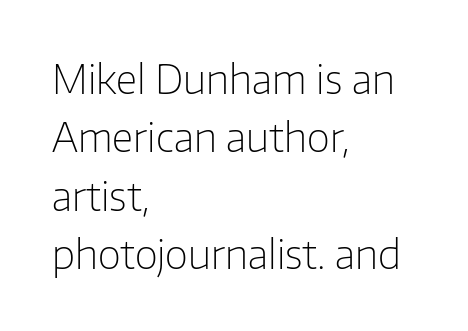
Every character sits straight up, as roman type does. The face used here is proportionally spaced, like ordinary book or web type. Weight class: somewhere from thin through regular. Does the leading feel generous? No, just average.
